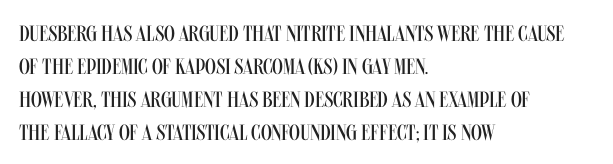
In terms of leading, this rendering sits right in the middle. Quick note: not italic, upright. Stems here are at most as thick as an everyday book face. Letter spacing: default.
